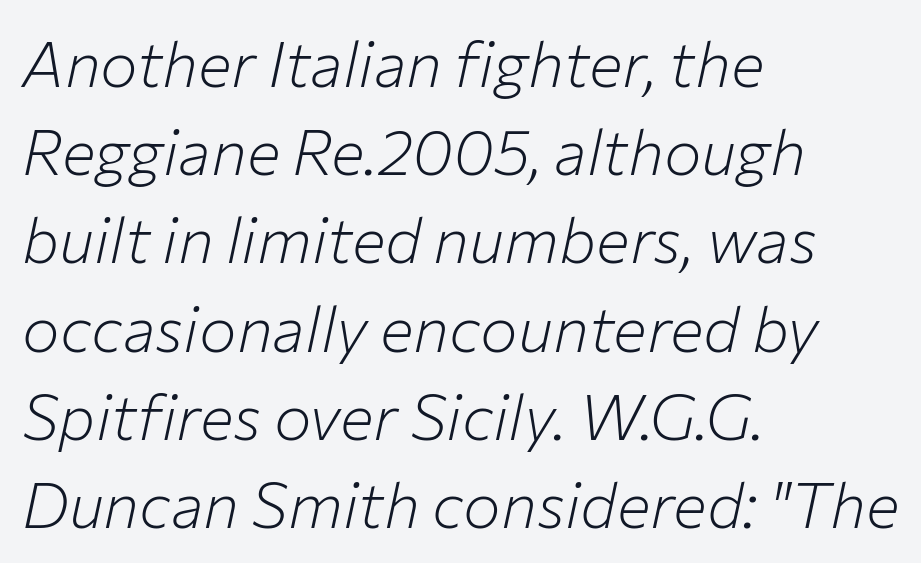
{"italic": "yes", "lean": "right", "slant_degrees": 12, "bold": "no", "weight": "light", "width": "normal", "stroke_contrast": "low", "x_height": "medium", "monospaced": "no", "underline": "no", "align": "left", "line_spacing": "normal", "line_spacing_ratio": 1.4, "letter_spacing": "normal", "letter_spacing_em": 0.0, "glyph_px": 63}
